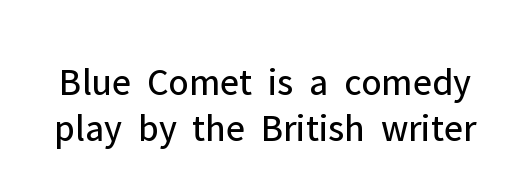
The image shows 39 px regular-weight sans-serif type, upright; set line spacing 1.18x, normal letter spacing, not underlined; low stroke contrast and a medium x-height.
